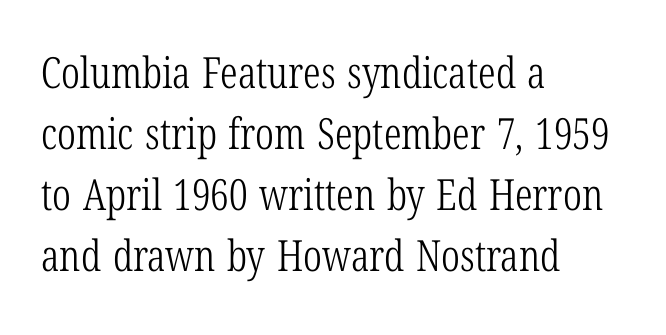
{"serif": "yes", "italic": "no", "bold": "no", "weight": "light", "width": "condensed", "stroke_contrast": "low", "x_height": "medium", "monospaced": "no", "underline": "no", "align": "left", "line_spacing": "normal", "line_spacing_ratio": 1.42, "letter_spacing": "normal", "letter_spacing_em": 0.0, "glyph_px": 43}
